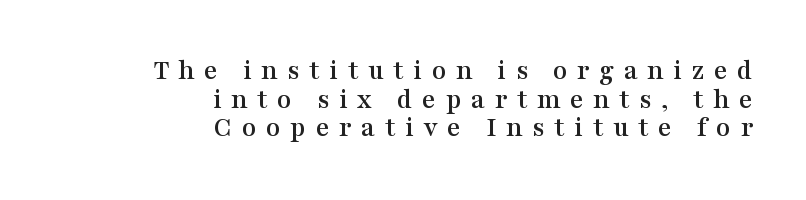
Q: Is the text italic (slanted)? A: No, it is upright.
Q: Is the typeface a serif or a sans-serif typeface? A: Serif.
Q: Is the text underlined? A: No.
Q: How is the paragraph aligned? A: Right-aligned.
Q: Is the spacing between letters normal or unusually wide? A: Unusually wide.
Q: Is the spacing between lines tight, normal or loose? A: Tight.
Q: Width (condensed, normal, or wide)? A: Wide.
Q: Stroke contrast? A: Medium.
Q: x-height? A: Medium.
Q: Monospaced? A: No.
